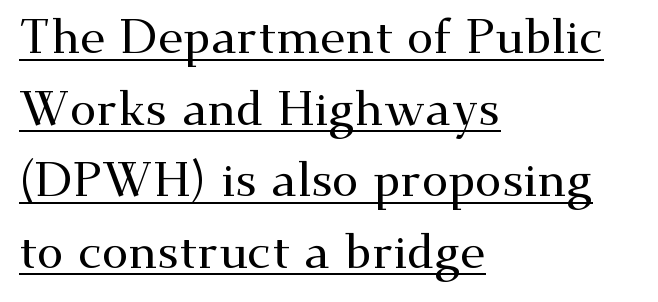
Typeset ragged right — the left edge is the straight one. What stands out about the letter spacing? Nothing — it is the standard amount. Is there an underline? Yes — a line sits under the letters. Regarding leading, the lines here are spaced in the standard way. This rendering employs a face with finishing strokes, i.e., a serif. Rendered with straight, roman letterforms.
